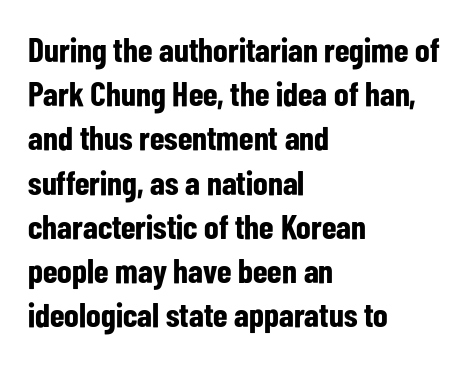
{"serif": "no", "italic": "no", "bold": "yes", "weight": "bold", "width": "condensed", "stroke_contrast": "low", "x_height": "medium", "monospaced": "no", "underline": "no", "align": "left", "line_spacing": "normal", "line_spacing_ratio": 1.3, "letter_spacing": "normal", "letter_spacing_em": 0.0, "glyph_px": 34}
